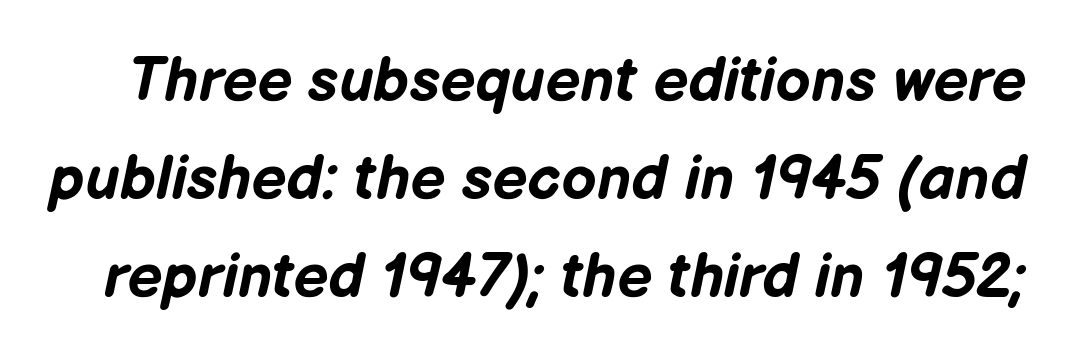
The image shows 62 px bold type, italic (leaning right); set normal line spacing (1.58x), normal letter spacing, not underlined; low stroke contrast and a medium x-height.
